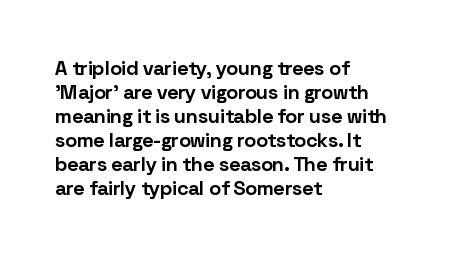
The image shows 20 px bold type, upright; set left-aligned, line spacing 1.2x, normal letter spacing, not underlined.
